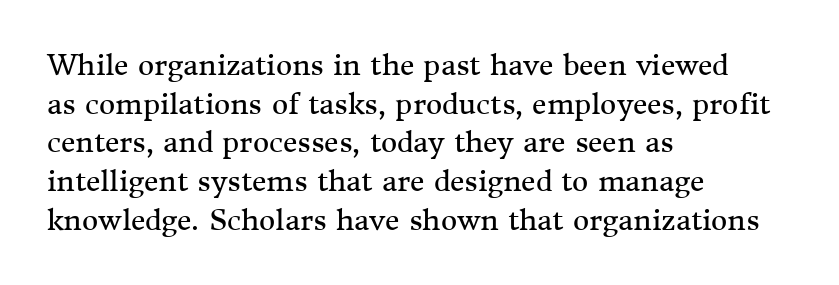
Each letter keeps its own natural width here, so spacing adapts to shape. The weight tops out at a normal text grade. A typesetter would label this face a serif. The line-height multiplier appears to be the usual default. This sample uses an upright cut, with every glyph sitting square on the baseline.
